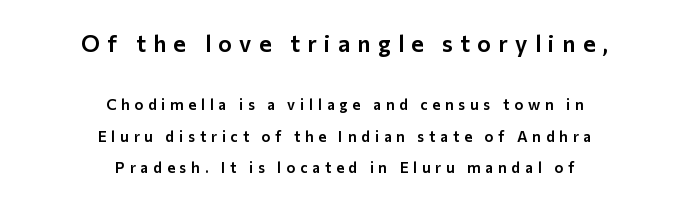
A typesetter would call this leading open, well beyond the default. Words appear elongated and porous because spacing is wide. Casual observation: everything's sitting right in the middle. This rendering features lettering with no underline. The face used here appears at its bigger size in the upper chunk. These lines were composed using upright roman letters.
